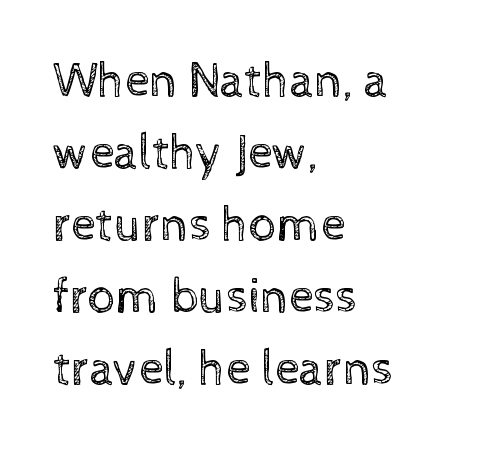
Q: Is the text bold? A: No.
Q: Is the text italic (slanted)? A: No, it is upright.
Q: Is the text underlined? A: No.
Q: How is the paragraph aligned? A: Left-aligned.
Q: Is the spacing between letters normal or unusually wide? A: Normal.
Q: Is the spacing between lines tight, normal or loose? A: Normal.
Q: Width (condensed, normal, or wide)? A: Normal.
Q: x-height? A: Medium.
Q: Monospaced? A: No.
